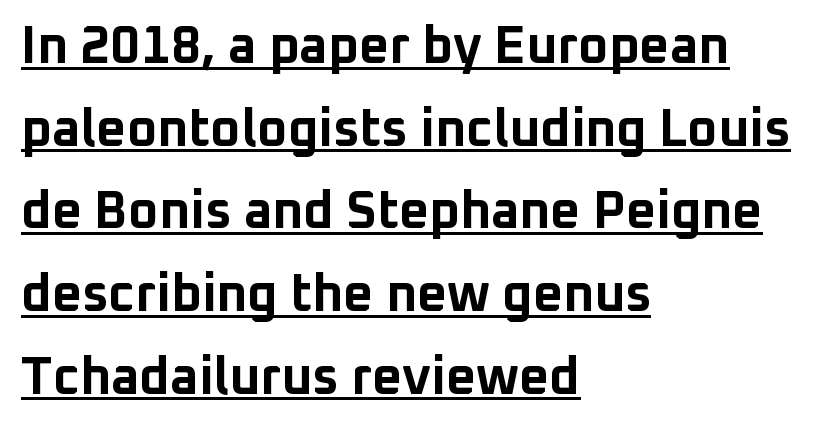
Q: Is the text bold? A: Yes.
Q: Is the text italic (slanted)? A: No, it is upright.
Q: Is the typeface a serif or a sans-serif typeface? A: Sans-serif.
Q: Is the text underlined? A: Yes.
Q: How is the paragraph aligned? A: Left-aligned.
Q: Is the spacing between letters normal or unusually wide? A: Normal.
Q: Is the spacing between lines tight, normal or loose? A: Normal.
Q: Width (condensed, normal, or wide)? A: Normal.
Q: Stroke contrast? A: Low.
Q: x-height? A: Medium.
Q: Monospaced? A: No.
